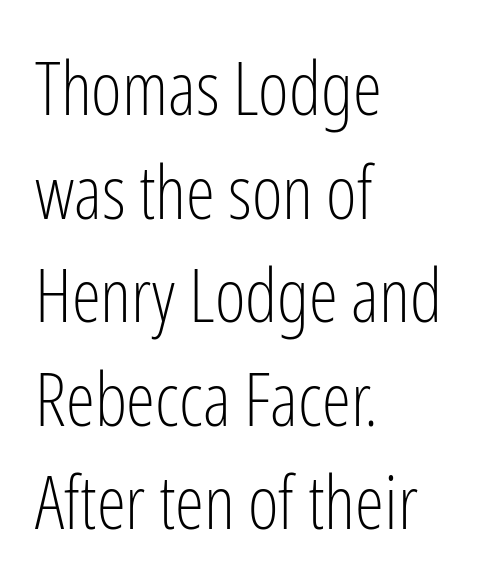
The image shows 74 px light, condensed sans-serif type, upright; set left-aligned, normal line spacing (1.4x), normal letter spacing, not underlined; low stroke contrast and a medium x-height.
